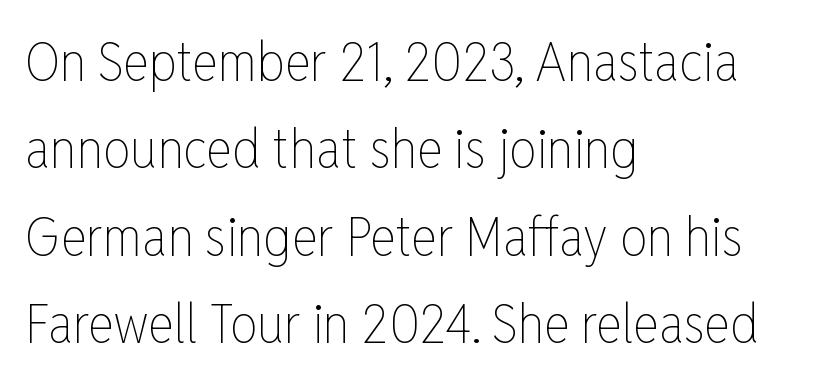
{"italic": "no", "bold": "no", "weight": "thin", "width": "condensed", "stroke_contrast": "low", "x_height": "medium", "monospaced": "no", "underline": "no", "align": "left", "line_spacing": "normal", "line_spacing_ratio": 1.59, "letter_spacing": "normal", "letter_spacing_em": 0.0, "glyph_px": 55}
